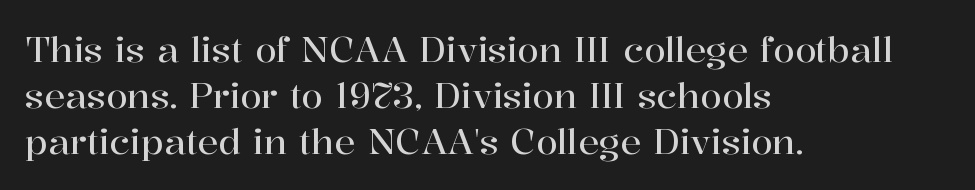
The image shows 35 px serif type, upright; set left-aligned, normal line spacing (1.31x), normal letter spacing, not underlined; high stroke contrast and a medium x-height.
